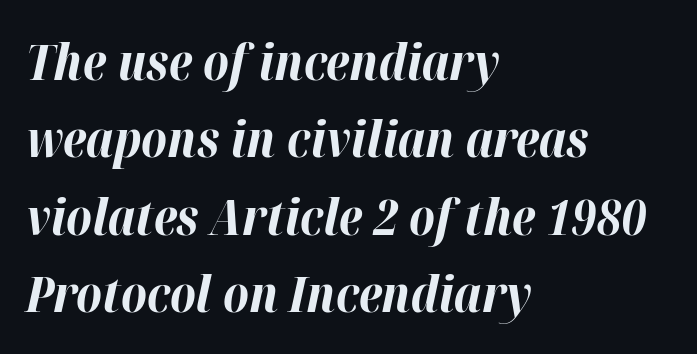
{"italic": "yes", "lean": "right", "slant_degrees": 12, "bold": "yes", "weight": "bold", "width": "normal", "stroke_contrast": "high", "x_height": "medium", "monospaced": "no", "underline": "no", "align": "left", "line_spacing": "normal", "line_spacing_ratio": 1.55, "letter_spacing": "normal", "letter_spacing_em": 0.0, "glyph_px": 50}
